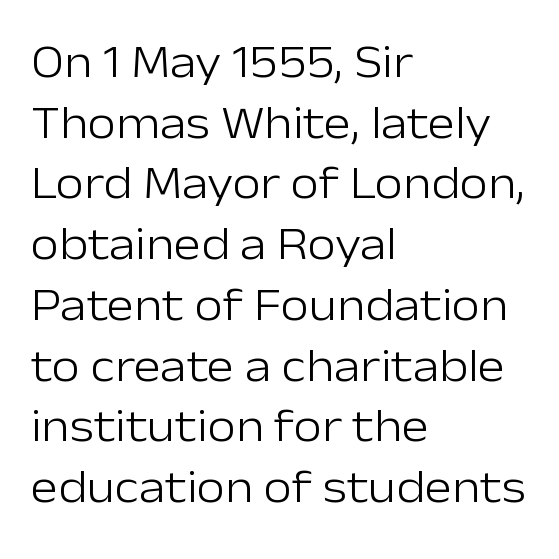
Q: Is the text bold? A: No.
Q: Is the text italic (slanted)? A: No, it is upright.
Q: Is the typeface a serif or a sans-serif typeface? A: Sans-serif.
Q: Is the text underlined? A: No.
Q: How is the paragraph aligned? A: Left-aligned.
Q: Is the spacing between letters normal or unusually wide? A: Normal.
Q: Is the spacing between lines tight, normal or loose? A: Normal.
Q: Width (condensed, normal, or wide)? A: Normal.
Q: Stroke contrast? A: Low.
Q: x-height? A: Medium.
Q: Monospaced? A: No.
